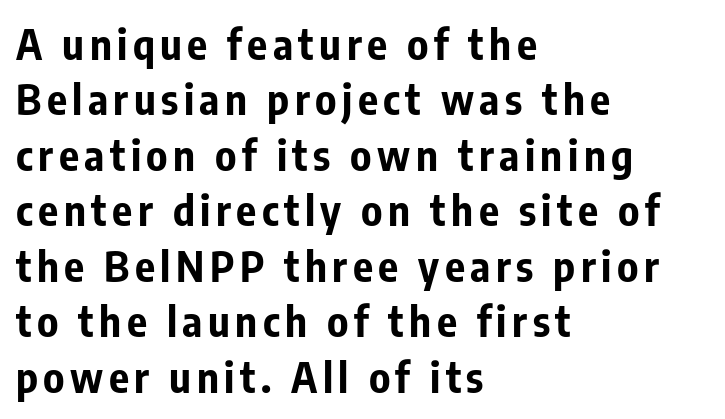
Q: Is the text bold? A: Yes.
Q: Is the text italic (slanted)? A: No, it is upright.
Q: Is the typeface a serif or a sans-serif typeface? A: Sans-serif.
Q: Is the text underlined? A: No.
Q: How is the paragraph aligned? A: Left-aligned.
Q: Is the spacing between lines tight, normal or loose? A: Normal.
Q: Width (condensed, normal, or wide)? A: Condensed.
Q: Stroke contrast? A: Low.
Q: x-height? A: Medium.
Q: Monospaced? A: No.
